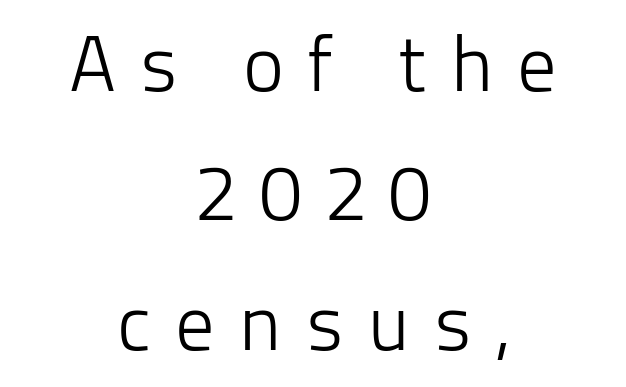
{"serif": "no", "italic": "no", "bold": "no", "weight": "light", "width": "normal", "stroke_contrast": "low", "x_height": "medium", "monospaced": "no", "underline": "no", "align": "center", "line_spacing": "normal", "line_spacing_ratio": 1.66, "letter_spacing": "wide", "letter_spacing_em": 0.3, "glyph_px": 78}
